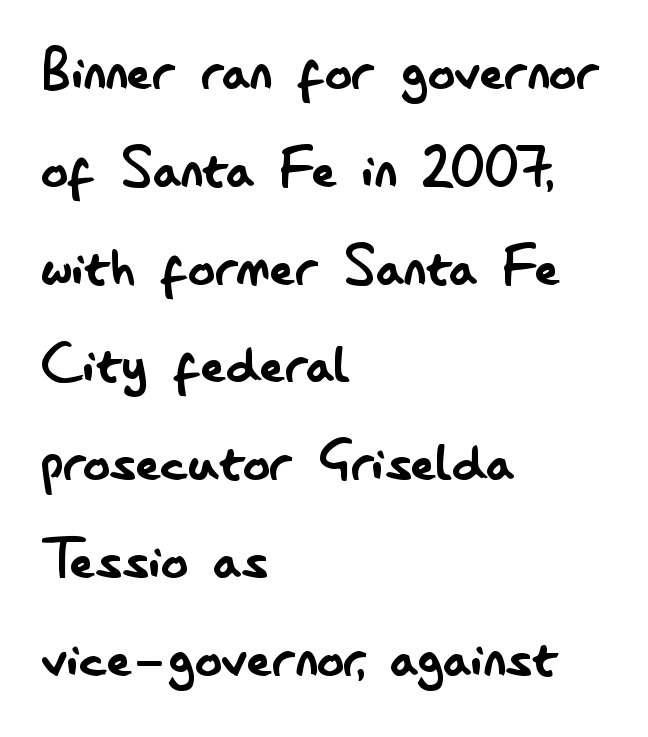
Q: Is the text bold? A: No.
Q: Is the text italic (slanted)? A: No, it is upright.
Q: Is the typeface a serif or a sans-serif typeface? A: Sans-serif.
Q: Is the text underlined? A: No.
Q: How is the paragraph aligned? A: Left-aligned.
Q: Is the spacing between letters normal or unusually wide? A: Normal.
Q: Is the spacing between lines tight, normal or loose? A: Normal.
Q: Width (condensed, normal, or wide)? A: Condensed.
Q: Stroke contrast? A: Low.
Q: x-height? A: Small.
Q: Monospaced? A: No.
